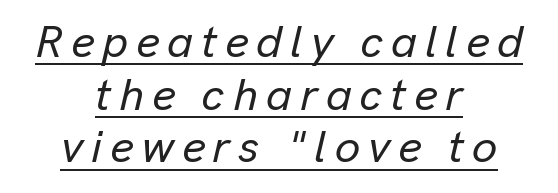
{"italic": "yes", "lean": "right", "slant_degrees": 13, "width": "normal", "stroke_contrast": "low", "x_height": "medium", "monospaced": "no", "underline": "yes", "align": "center", "line_spacing_ratio": 1.17, "glyph_px": 45}
